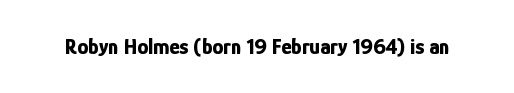
Short note: letters normally spaced. Words float on clear page, feet unadorned. The letters stand upright; this is a roman face. Heavy, bold letterforms.
